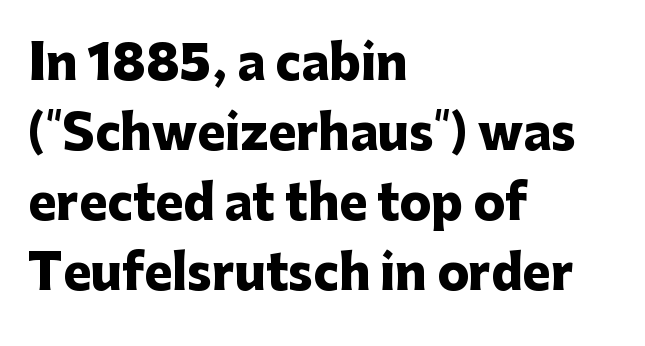
{"serif": "no", "italic": "no", "bold": "yes", "weight": "heavy", "width": "normal", "stroke_contrast": "low", "x_height": "medium", "monospaced": "no", "underline": "no", "align": "left", "line_spacing": "normal", "line_spacing_ratio": 1.49, "letter_spacing": "normal", "letter_spacing_em": 0.0, "glyph_px": 47}
